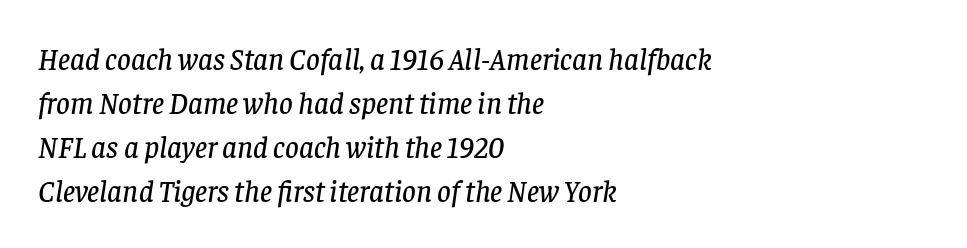
The letterforms sit shoulder to shoulder at normal distance. The font's italic variant was chosen for this text. Looks like regular typesetting: each glyph gets only the width it needs. One glance says typical: line gaps are just what's usual. Is the block centered? No — it sits flush against the left margin.
